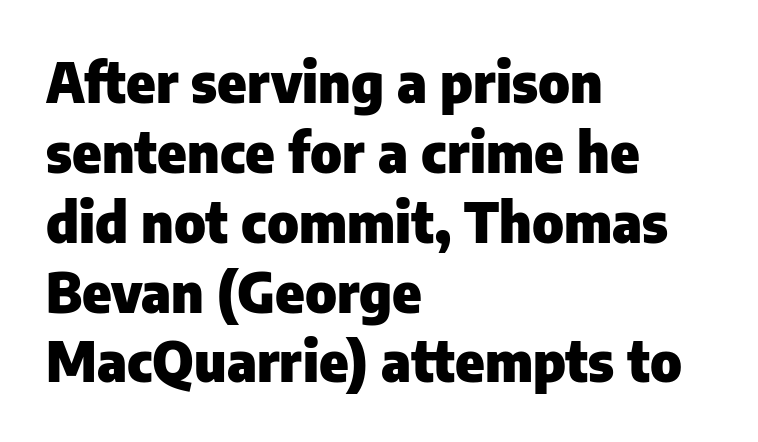
You could call the tracking neutral — neither tight nor loose. I'd call this a sans setting — the letters go barefoot. These lines sit exactly where default settings would place them. In terms of posture, this sample is upright.
